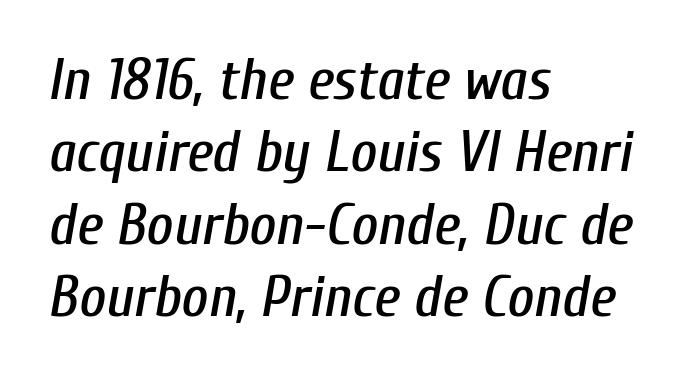
Q: Is the text italic (slanted)? A: Yes, it leans right by about 10 degrees.
Q: Is the text underlined? A: No.
Q: How is the paragraph aligned? A: Left-aligned.
Q: Is the spacing between letters normal or unusually wide? A: Normal.
Q: Is the spacing between lines tight, normal or loose? A: Normal.
Q: Width (condensed, normal, or wide)? A: Condensed.
Q: Stroke contrast? A: Low.
Q: x-height? A: Medium.
Q: Monospaced? A: No.
